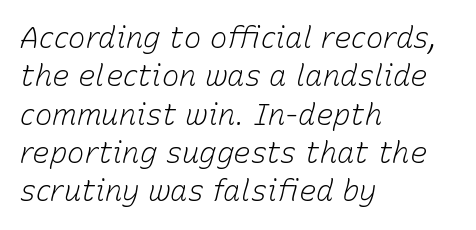
Q: Is the text bold? A: No.
Q: Is the text italic (slanted)? A: Yes, it leans right by about 15 degrees.
Q: Is the text underlined? A: No.
Q: How is the paragraph aligned? A: Left-aligned.
Q: Is the spacing between letters normal or unusually wide? A: Normal.
Q: Is the spacing between lines tight, normal or loose? A: Normal.
Q: Width (condensed, normal, or wide)? A: Normal.
Q: Stroke contrast? A: Low.
Q: x-height? A: Medium.
Q: Monospaced? A: No.
